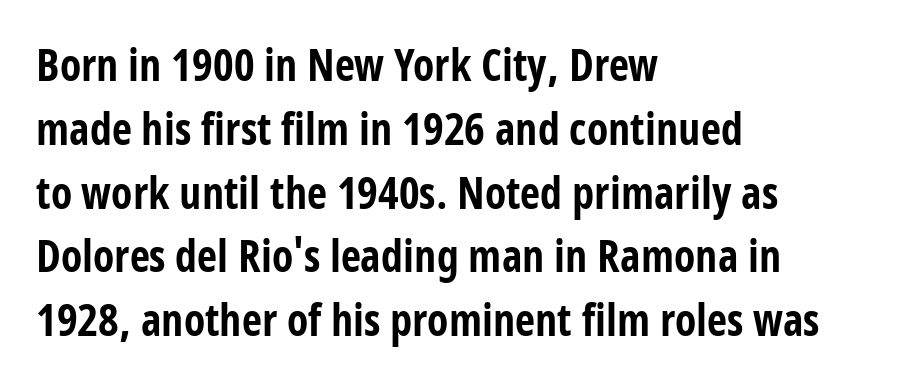
The image shows 44 px bold, condensed sans-serif type, upright; set left-aligned, normal line spacing (1.45x), normal letter spacing, not underlined; low stroke contrast and a large x-height.
